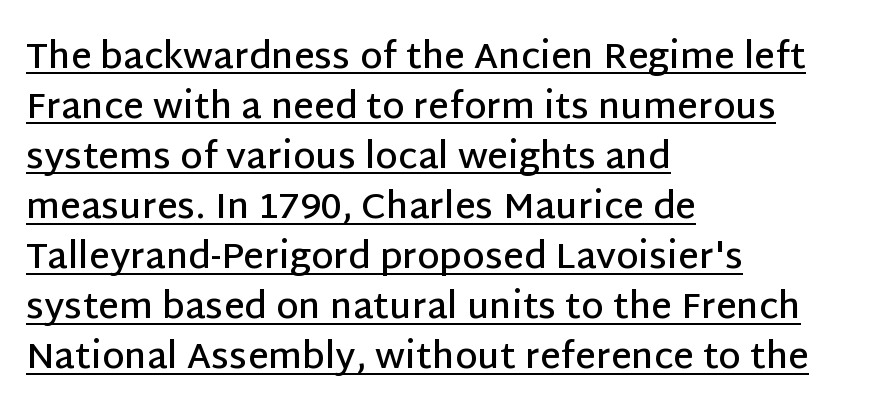
The image shows 36 px semibold sans-serif type, upright; set left-aligned, normal line spacing (1.39x), normal letter spacing, underlined; low stroke contrast and a large x-height.
